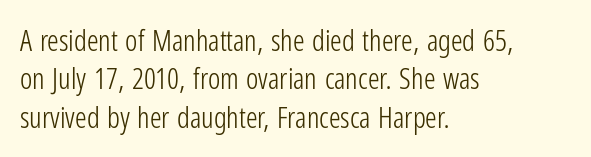
The image shows 29 px light, condensed sans-serif type, upright; set left-aligned, normal line spacing (1.32x), normal letter spacing, not underlined; low stroke contrast and a medium x-height.
